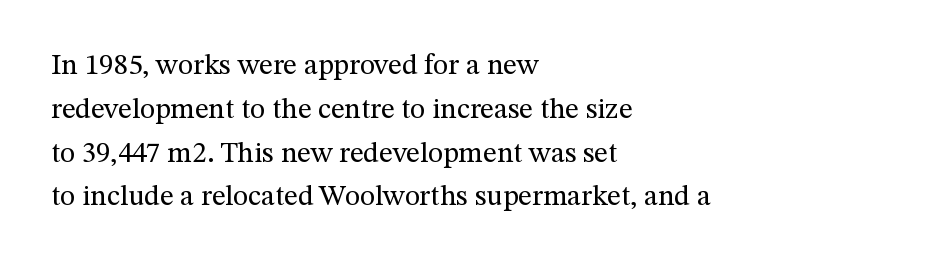
Q: Is the text bold? A: No.
Q: Is the text italic (slanted)? A: No, it is upright.
Q: Is the typeface a serif or a sans-serif typeface? A: Serif.
Q: Is the text underlined? A: No.
Q: How is the paragraph aligned? A: Left-aligned.
Q: Is the spacing between letters normal or unusually wide? A: Normal.
Q: Is the spacing between lines tight, normal or loose? A: Normal.
Q: Width (condensed, normal, or wide)? A: Normal.
Q: Stroke contrast? A: Medium.
Q: x-height? A: Medium.
Q: Monospaced? A: No.
